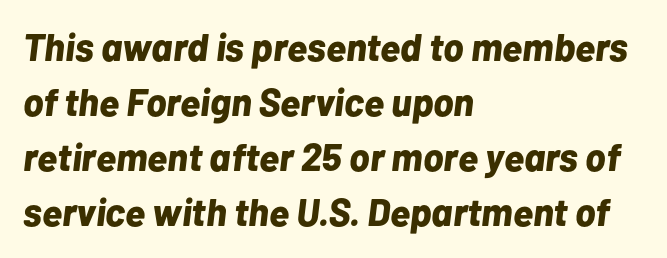
A student would call this left alignment; a typographer would say flush left, rag right. Caption: standard tracking, unaltered. In terms of weight, the rendering is a true, heavy bold. Regarding leading, the lines here are spaced in the standard way.
